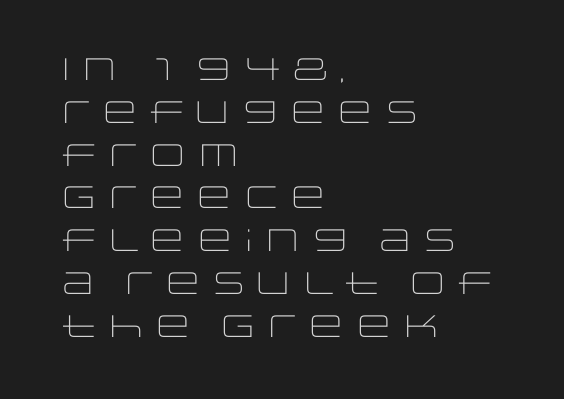
Q: Is the text bold? A: No.
Q: Is the text italic (slanted)? A: No, it is upright.
Q: Is the typeface a serif or a sans-serif typeface? A: Sans-serif.
Q: Is the text underlined? A: No.
Q: How is the paragraph aligned? A: Left-aligned.
Q: Is the spacing between letters normal or unusually wide? A: Normal.
Q: Is the spacing between lines tight, normal or loose? A: Normal.
Q: Width (condensed, normal, or wide)? A: Wide.
Q: Stroke contrast? A: Low.
Q: x-height? A: Large.
Q: Monospaced? A: No.
